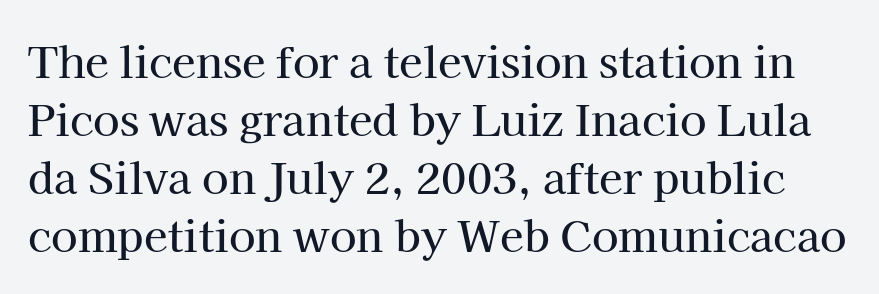
{"serif": "yes", "italic": "no", "width": "normal", "stroke_contrast": "high", "x_height": "medium", "monospaced": "no", "underline": "no", "line_spacing": "normal", "line_spacing_ratio": 1.35, "letter_spacing": "normal", "letter_spacing_em": 0.0, "glyph_px": 43}
